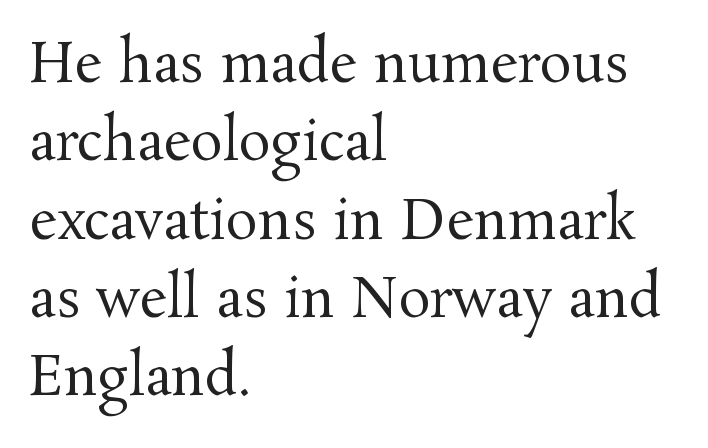
Is the stroke heavy? The answer is a plain regular-or-lighter. Tall strokes in this sample are plumb rather than angled. This rendering uses left alignment, leaving the right contour irregular. To sum up the face: it has serifs. This rendering features lettering with no underline. Tracking value appears to be zero — textbook default spacing.
